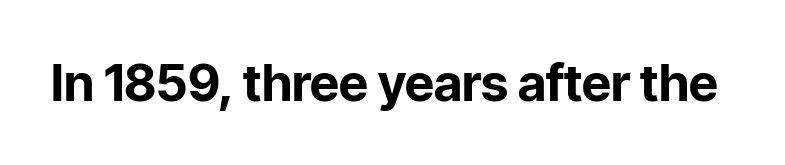
Think of a printed novel: that variable character pitch is what you see here. The specimen omits any rule beneath the text block's lines. Summary of weight: heavy, a full bold. Italic: no, the glyphs are upright roman.
